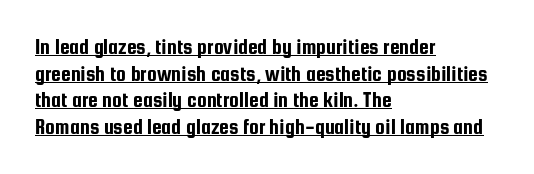
Q: Is the text italic (slanted)? A: No, it is upright.
Q: Is the text underlined? A: Yes.
Q: How is the paragraph aligned? A: Left-aligned.
Q: Is the spacing between letters normal or unusually wide? A: Normal.
